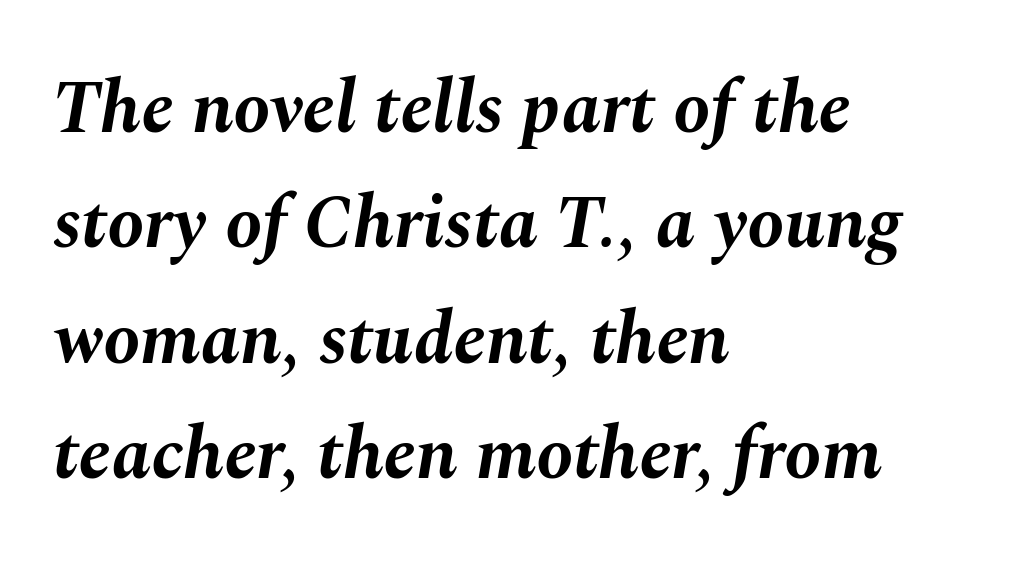
Line beginnings align vertically; line endings do not. The letters advance in unequal steps, a hallmark of proportional type. I'd describe the lettering as bold — thick and assertive. The face used here is rendered with its standard letterfit. Bare-footed words on every line.
